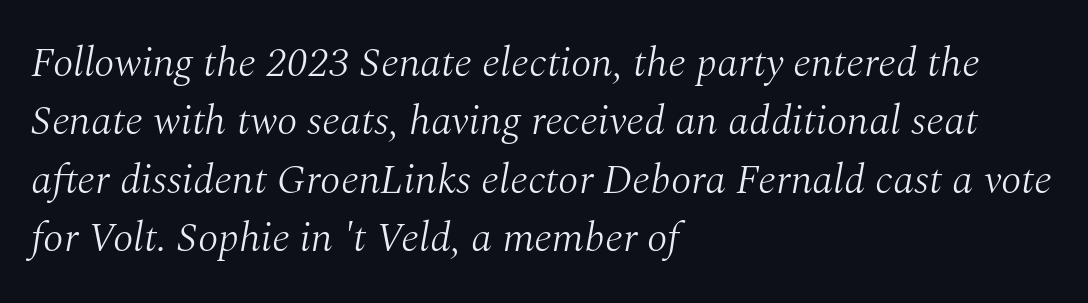
The image shows 42 px light serif type, italic (leaning right); set left-aligned, normal line spacing (1.39x), normal letter spacing, not underlined; medium stroke contrast and a medium x-height.
